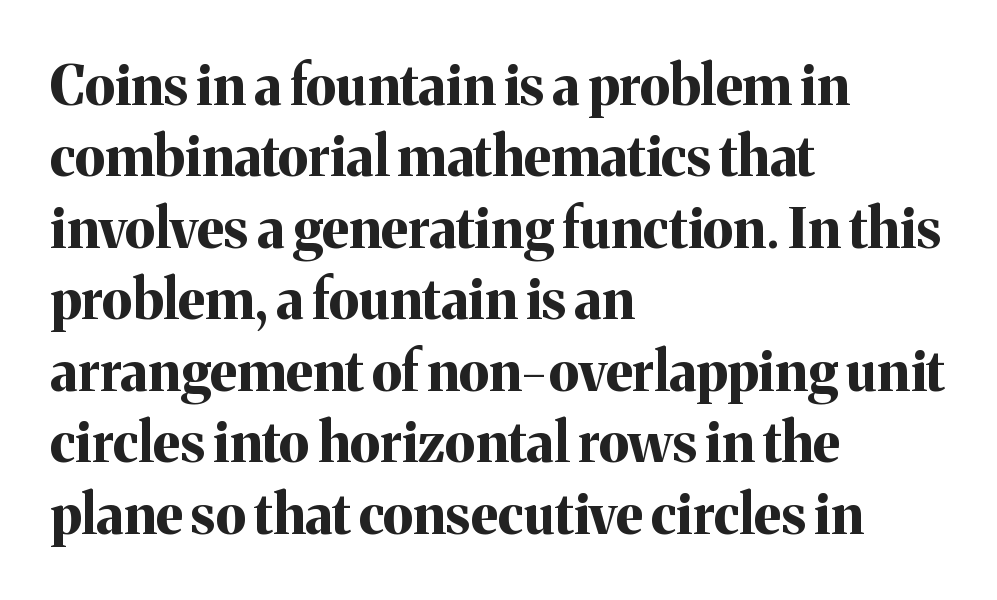
The image shows 55 px bold serif type, upright; set left-aligned, normal line spacing (1.3x), normal letter spacing, not underlined; medium stroke contrast and a medium x-height.
